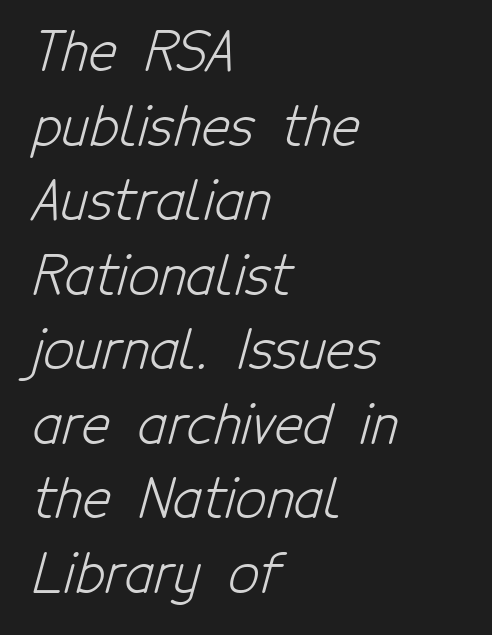
{"serif": "no", "bold": "no", "weight": "light", "width": "condensed", "stroke_contrast": "low", "x_height": "medium", "monospaced": "no", "underline": "no", "align": "left", "line_spacing": "normal", "line_spacing_ratio": 1.38, "letter_spacing": "normal", "letter_spacing_em": 0.0, "glyph_px": 54}
